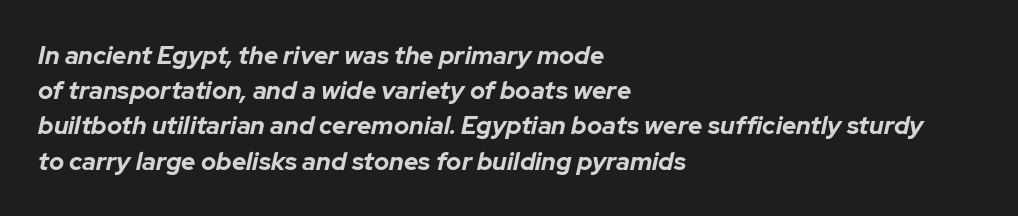
Short note: letters normally spaced. A dark, heavy texture on the line: the type is bold. Is there much room between lines? A standard amount, neither cramped nor airy. The whole block is typeset with a tilt. Caption: multi-line text, flush left, ragged right.
